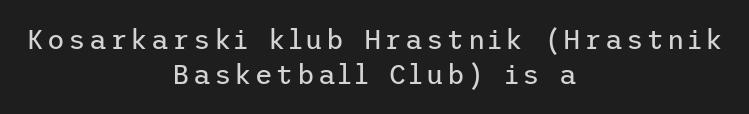
{"italic": "no", "bold": "no", "underline": "no", "align": "center", "line_spacing": "normal", "line_spacing_ratio": 1.29, "glyph_px": 27}
